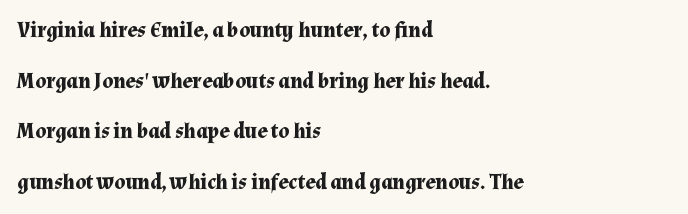
Q: Is the text bold? A: Yes.
Q: Is the text italic (slanted)? A: No, it is upright.
Q: Is the text underlined? A: No.
Q: How is the paragraph aligned? A: Left-aligned.
Q: Is the spacing between letters normal or unusually wide? A: Normal.
Q: Is the spacing between lines tight, normal or loose? A: Loose.
